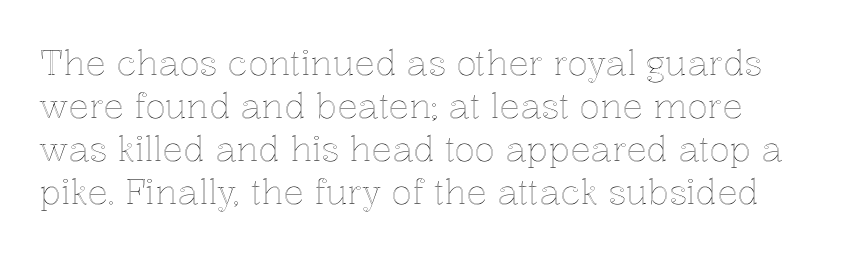
Every character sits straight up, as roman type does. Descenders hang freely into open space. The line-height multiplier appears to be the usual default. You could call the tracking neutral — neither tight nor loose. Varying glyph widths throughout — classic text-font behaviour.
